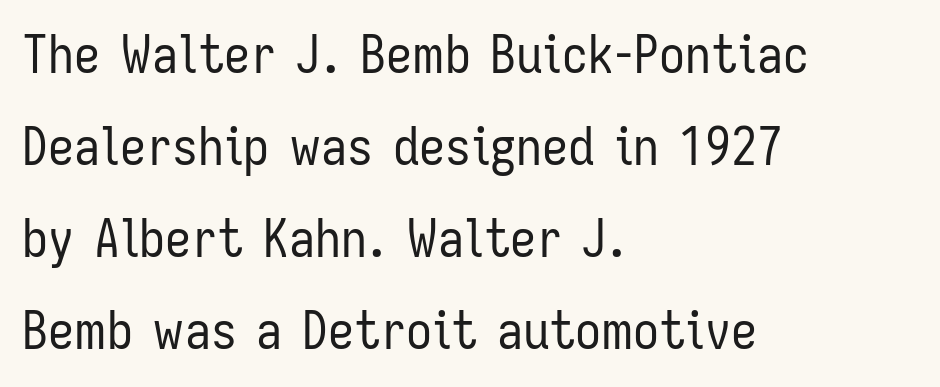
Q: Is the text bold? A: No.
Q: Is the text italic (slanted)? A: No, it is upright.
Q: Is the typeface a serif or a sans-serif typeface? A: Sans-serif.
Q: Is the text underlined? A: No.
Q: How is the paragraph aligned? A: Left-aligned.
Q: Is the spacing between letters normal or unusually wide? A: Normal.
Q: Width (condensed, normal, or wide)? A: Condensed.
Q: Stroke contrast? A: Low.
Q: x-height? A: Medium.
Q: Monospaced? A: No.
